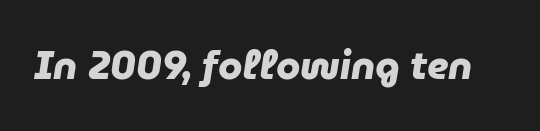
The string is rendered with underlining switched off. Plenty of ink on the page — the face is bold. Do the characters align in a grid? No, the font is proportional. There is no visible air inserted between adjacent glyphs. Font category for this specimen: sans-serif.
